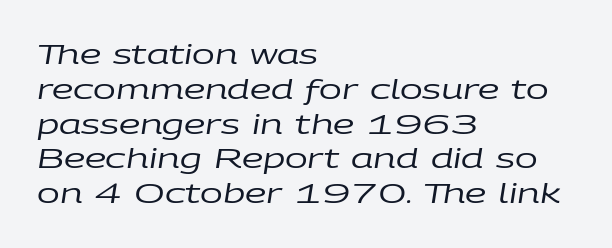
{"italic": "yes", "lean": "right", "slant_degrees": 9, "bold": "no", "underline": "no", "align": "left", "line_spacing": "normal", "line_spacing_ratio": 1.29, "letter_spacing": "normal", "letter_spacing_em": 0.0, "glyph_px": 27}
